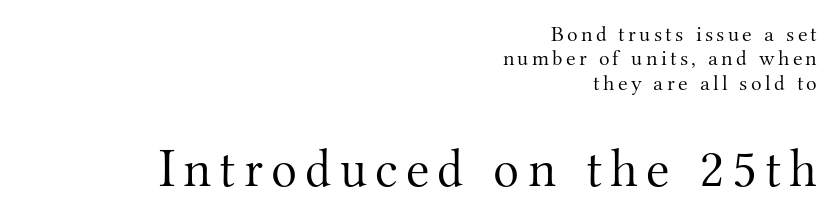
The image shows 54 px light serif type, upright; set right-aligned, tight line spacing (1.11x), not underlined; the second (bottom) block is 2.45x larger; medium stroke contrast and a small x-height.
